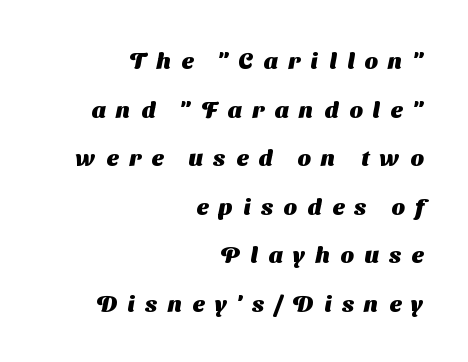
The image shows 23 px bold type; set right-aligned, loose line spacing (2.11x), unusually wide letter spacing (+0.46 em), not underlined.
